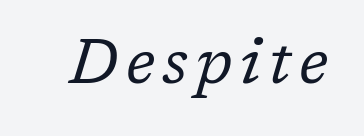
Stroke terminals: seriffed. Weight: regular or lighter. Each letter keeps its own natural width here, so spacing adapts to shape. Beneath every word, the page is bare.
